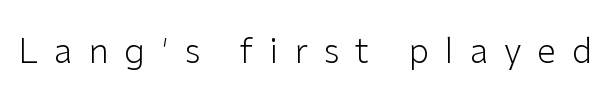
This sample uses expanded letter spacing, leaving extra air between glyphs. This sample uses a sans-serif face. Is the stroke heavy? The answer is a plain regular-or-lighter. This is roman type, the default non-slanted kind. Lines of text with bare space underneath. A typesetter would call this proportional, since set widths differ per character.
